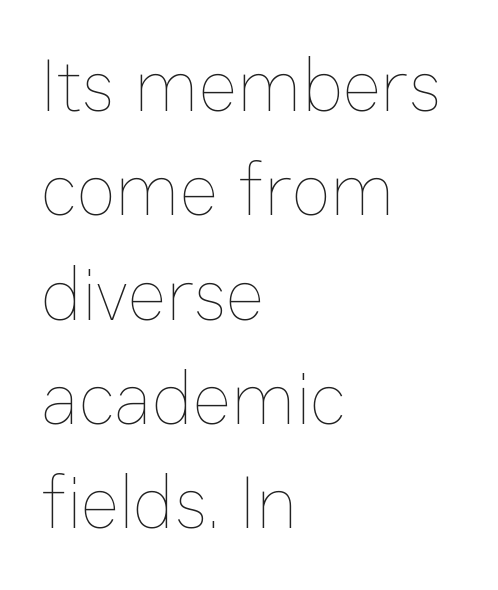
{"italic": "no", "bold": "no", "weight": "thin", "width": "normal", "stroke_contrast": "low", "x_height": "medium", "monospaced": "no", "underline": "no", "align": "left", "line_spacing": "normal", "line_spacing_ratio": 1.41, "letter_spacing": "normal", "letter_spacing_em": 0.0, "glyph_px": 74}
